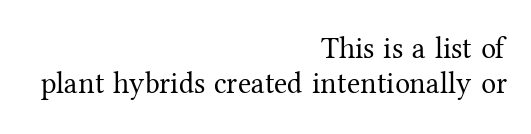
Q: Is the text bold? A: No.
Q: Is the text italic (slanted)? A: No, it is upright.
Q: Is the typeface a serif or a sans-serif typeface? A: Serif.
Q: Is the text underlined? A: No.
Q: How is the paragraph aligned? A: Right-aligned.
Q: Is the spacing between letters normal or unusually wide? A: Normal.
Q: Width (condensed, normal, or wide)? A: Normal.
Q: Stroke contrast? A: Medium.
Q: x-height? A: Medium.
Q: Monospaced? A: No.
